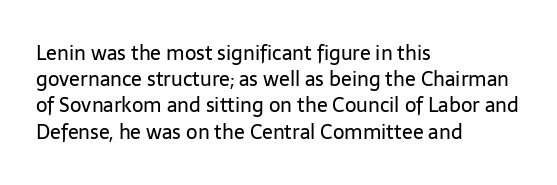
The image shows 20 px text type, upright; set left-aligned, normal line spacing (1.31x), normal letter spacing, not underlined.
